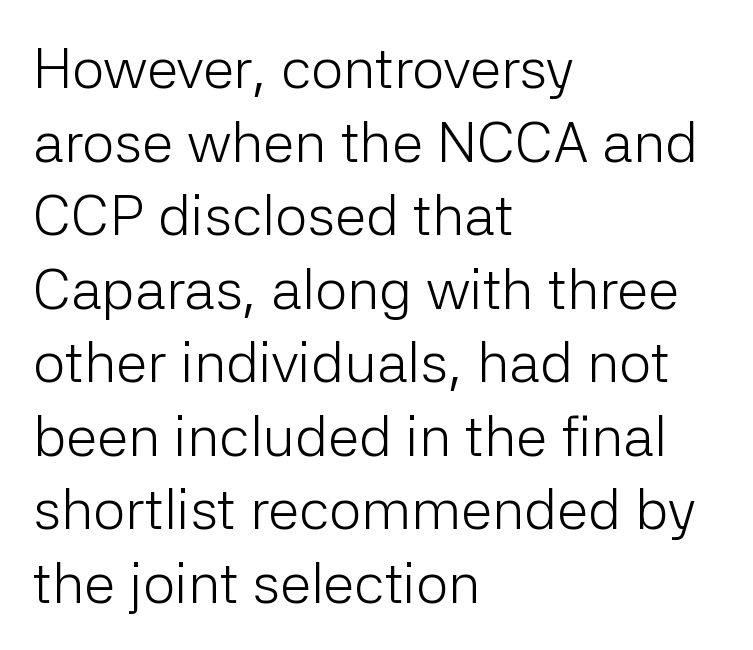
To sum up the face: it is a sans, with no serifs. Glance below the letters and you will spot only blank space. The typeface has the unassuming heft of standard copy or less. Note the varied advance widths — an 'i' is clearly narrower than an 'm'. The passage shown has conventional tracking throughout. One-word summary of the alignment: left.
